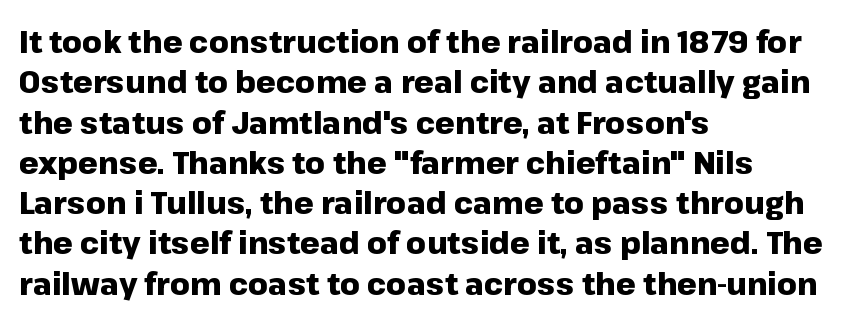
Q: Is the text bold? A: Yes.
Q: Is the text italic (slanted)? A: No, it is upright.
Q: Is the typeface a serif or a sans-serif typeface? A: Sans-serif.
Q: Is the text underlined? A: No.
Q: How is the paragraph aligned? A: Left-aligned.
Q: Is the spacing between letters normal or unusually wide? A: Normal.
Q: Is the spacing between lines tight, normal or loose? A: Normal.
Q: Width (condensed, normal, or wide)? A: Normal.
Q: Stroke contrast? A: Low.
Q: x-height? A: Medium.
Q: Monospaced? A: No.
